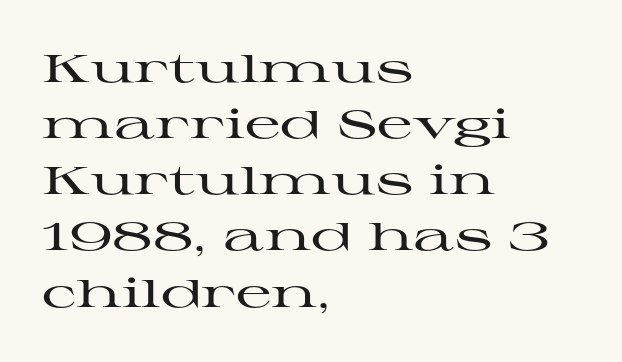
{"serif": "yes", "italic": "no", "width": "wide", "stroke_contrast": "high", "x_height": "medium", "monospaced": "no", "underline": "no", "align": "left", "line_spacing": "normal", "line_spacing_ratio": 1.44, "letter_spacing": "normal", "letter_spacing_em": 0.0, "glyph_px": 39}
